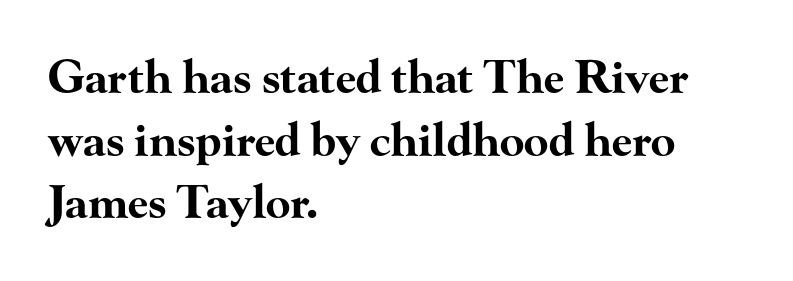
You can tell it's not italic because the verticals are truly vertical. Pretty heavy lettering here — definitely bold. Each line starts at the same left margin while the right side varies. Is this a fixed-width face? No — the glyphs have proportional, varying widths.
